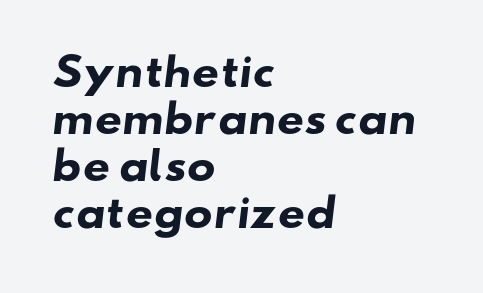
{"serif": "no", "bold": "yes", "weight": "heavy", "width": "wide", "stroke_contrast": "low", "x_height": "small", "monospaced": "no", "underline": "no", "align": "left", "line_spacing_ratio": 1.24, "letter_spacing": "normal", "letter_spacing_em": 0.0, "glyph_px": 38}
